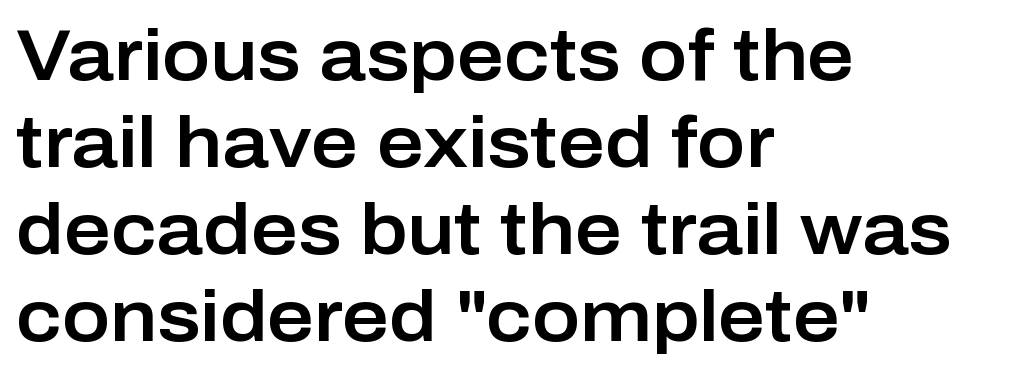
The image shows 72 px sans-serif type, upright; set left-aligned, line spacing 1.21x, normal letter spacing, not underlined; low stroke contrast and a medium x-height.
